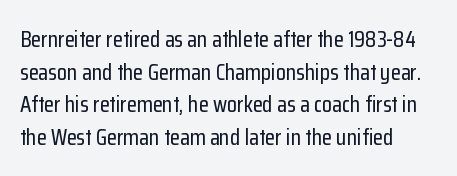
All the whitespace from short lines collects on the right. Standard letterfit; no display-style spreading of the glyphs. The area under the type is left untouched. Characters remain perfectly vertical along every line. If you measured baseline to baseline, you'd find a middling distance.
